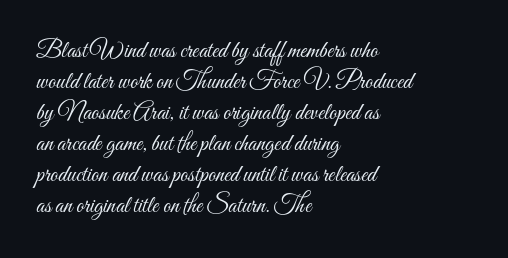
Q: Is the text bold? A: No.
Q: Is the text italic (slanted)? A: Yes.
Q: Is the text underlined? A: No.
Q: How is the paragraph aligned? A: Left-aligned.
Q: Is the spacing between letters normal or unusually wide? A: Normal.
Q: Is the spacing between lines tight, normal or loose? A: Normal.
